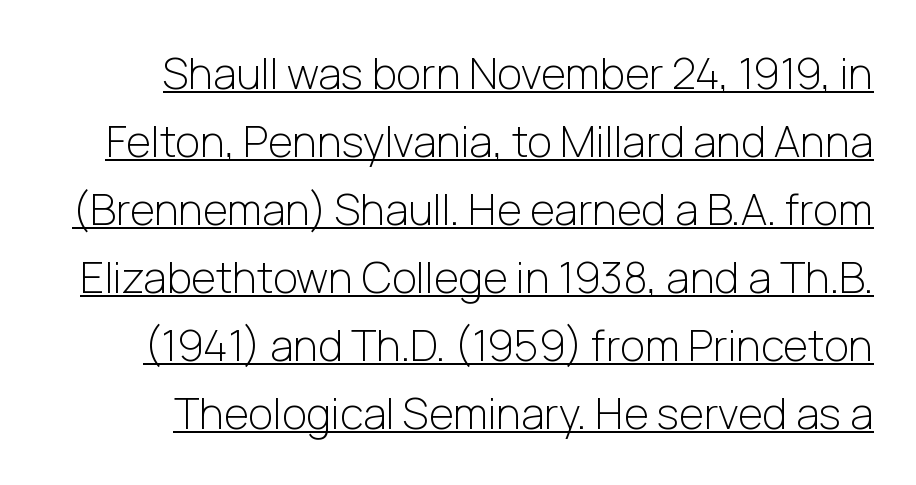
The image shows 43 px light sans-serif type, upright; set normal line spacing (1.58x), normal letter spacing, underlined; low stroke contrast and a medium x-height.
